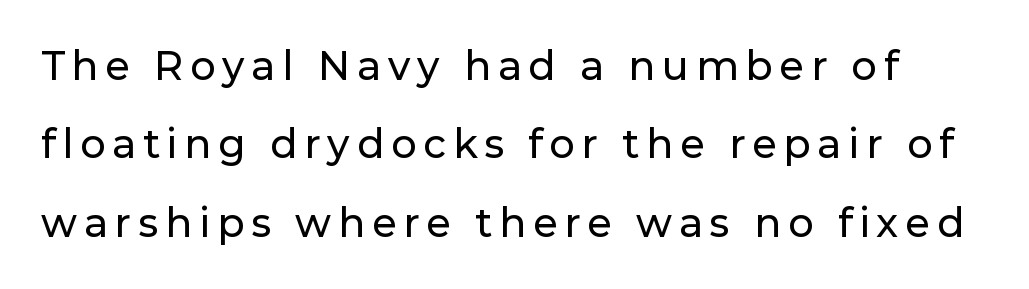
The image shows 40 px sans-serif type, upright; set loose line spacing (1.96x), not underlined; low stroke contrast and a medium x-height.
